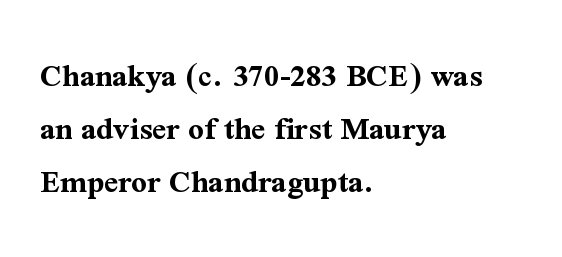
The image shows 34 px bold serif type, upright; set left-aligned, normal line spacing (1.56x), normal letter spacing, not underlined; medium stroke contrast and a medium x-height.
